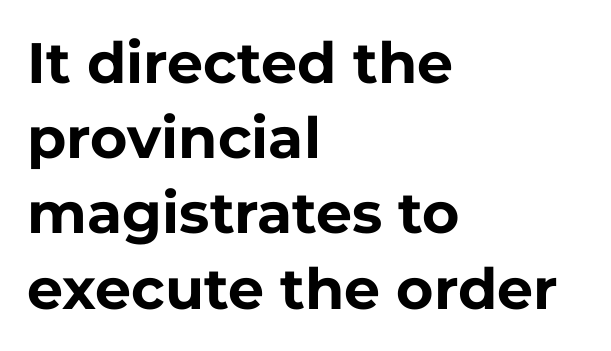
The image shows 57 px bold sans-serif type, upright; set left-aligned, normal line spacing (1.32x), normal letter spacing, not underlined; low stroke contrast and a medium x-height.
